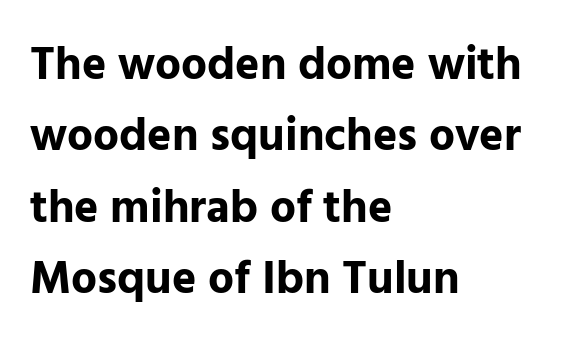
The image shows 46 px bold sans-serif type, upright; set left-aligned, normal line spacing (1.55x), normal letter spacing, not underlined; low stroke contrast and a medium x-height.
